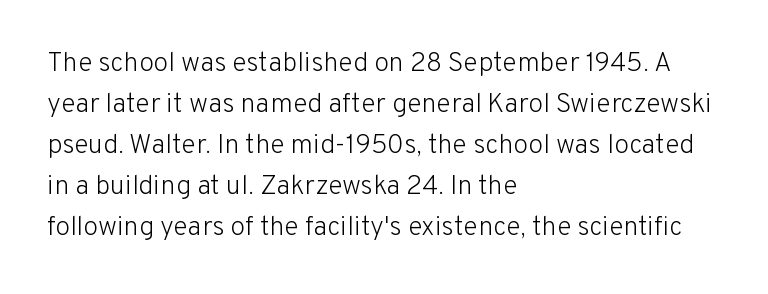
Q: Is the text bold? A: No.
Q: Is the text italic (slanted)? A: No, it is upright.
Q: Is the text underlined? A: No.
Q: How is the paragraph aligned? A: Left-aligned.
Q: Is the spacing between letters normal or unusually wide? A: Normal.
Q: Is the spacing between lines tight, normal or loose? A: Normal.
